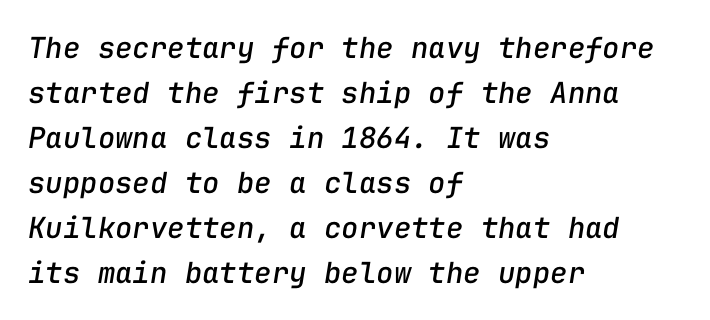
Q: Is the text italic (slanted)? A: Yes, it leans right by about 9 degrees.
Q: Is the text underlined? A: No.
Q: How is the paragraph aligned? A: Left-aligned.
Q: Is the spacing between letters normal or unusually wide? A: Normal.
Q: Is the spacing between lines tight, normal or loose? A: Normal.
Q: Width (condensed, normal, or wide)? A: Normal.
Q: Stroke contrast? A: Low.
Q: x-height? A: Medium.
Q: Monospaced? A: Yes.
